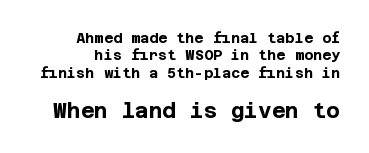
Q: Is the text bold? A: Yes.
Q: Is the text italic (slanted)? A: No, it is upright.
Q: Is the text underlined? A: No.
Q: How is the paragraph aligned? A: Right-aligned.
Q: Is the spacing between letters normal or unusually wide? A: Normal.
Q: Is the spacing between lines tight, normal or loose? A: Normal.
Q: Which block of text is set in a larger size, the first (top) or the second (bottom)? A: The second (bottom) one.
